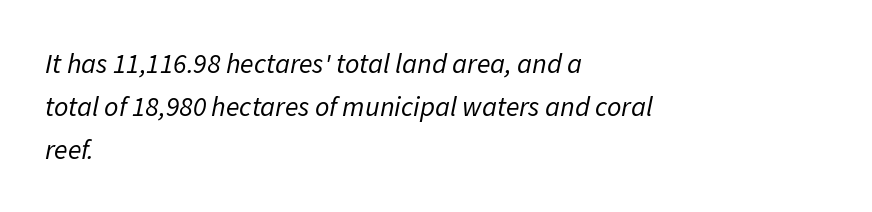
Teacher's note: observe the even left margin — that is flush-left alignment. Looks like regular typesetting: each glyph gets only the width it needs. What's the leading like? Ordinary, nothing unusual. Quick note: italic. The face used here is rendered with its standard letterfit. The gap between lines stays unmarked.
